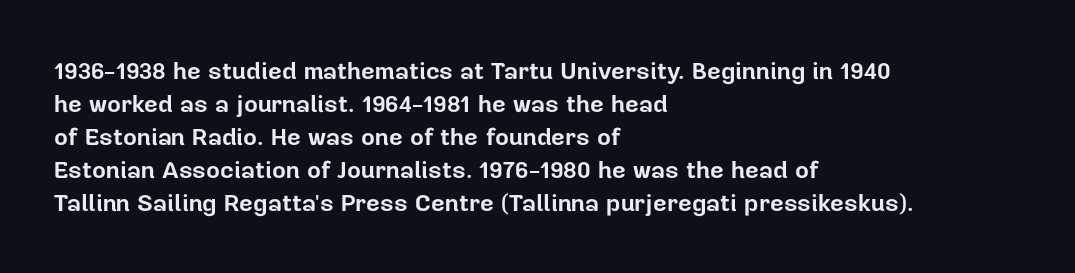
Q: Is the text bold? A: Yes.
Q: Is the text italic (slanted)? A: No, it is upright.
Q: Is the text underlined? A: No.
Q: How is the paragraph aligned? A: Left-aligned.
Q: Is the spacing between letters normal or unusually wide? A: Normal.
Q: Is the spacing between lines tight, normal or loose? A: Normal.
